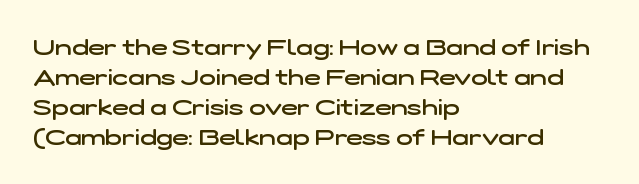
The image shows 22 px text type; set left-aligned, normal line spacing (1.36x), normal letter spacing, not underlined.
